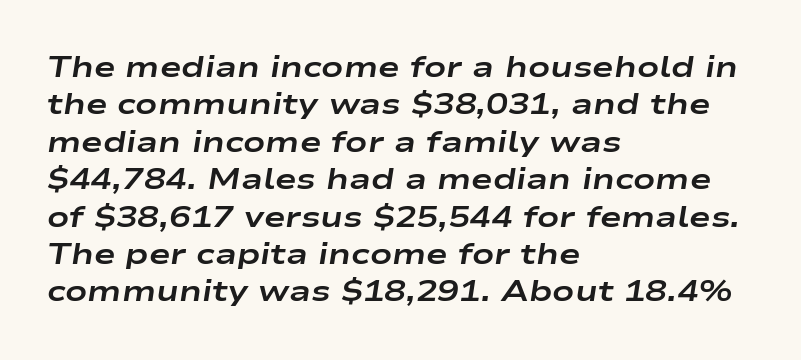
{"italic": "yes", "lean": "right", "slant_degrees": 9, "bold": "yes", "weight": "bold", "width": "wide", "stroke_contrast": "low", "x_height": "medium", "monospaced": "no", "underline": "no", "align": "left", "line_spacing": "normal", "line_spacing_ratio": 1.29, "letter_spacing": "normal", "letter_spacing_em": 0.0, "glyph_px": 29}
